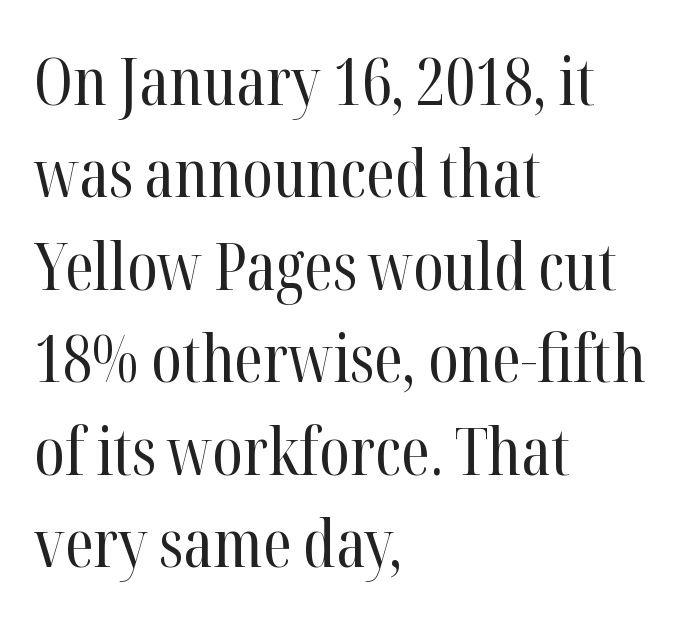
Q: Is the text bold? A: No.
Q: Is the text italic (slanted)? A: No, it is upright.
Q: Is the typeface a serif or a sans-serif typeface? A: Serif.
Q: Is the text underlined? A: No.
Q: How is the paragraph aligned? A: Left-aligned.
Q: Is the spacing between letters normal or unusually wide? A: Normal.
Q: Is the spacing between lines tight, normal or loose? A: Normal.
Q: Width (condensed, normal, or wide)? A: Condensed.
Q: Stroke contrast? A: High.
Q: x-height? A: Medium.
Q: Monospaced? A: No.
